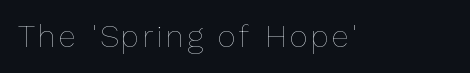
{"italic": "no", "bold": "no", "weight": "thin", "width": "normal", "stroke_contrast": "low", "x_height": "medium", "monospaced": "no", "underline": "no", "glyph_px": 31}
